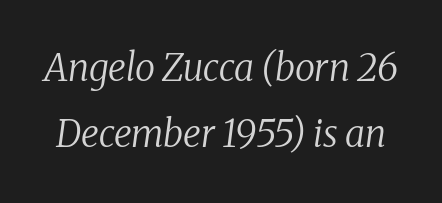
Q: Is the text bold? A: No.
Q: Is the text italic (slanted)? A: Yes, it leans right by about 8 degrees.
Q: Is the typeface a serif or a sans-serif typeface? A: Serif.
Q: Is the text underlined? A: No.
Q: Is the spacing between letters normal or unusually wide? A: Normal.
Q: Width (condensed, normal, or wide)? A: Normal.
Q: Stroke contrast? A: Medium.
Q: x-height? A: Medium.
Q: Monospaced? A: No.
